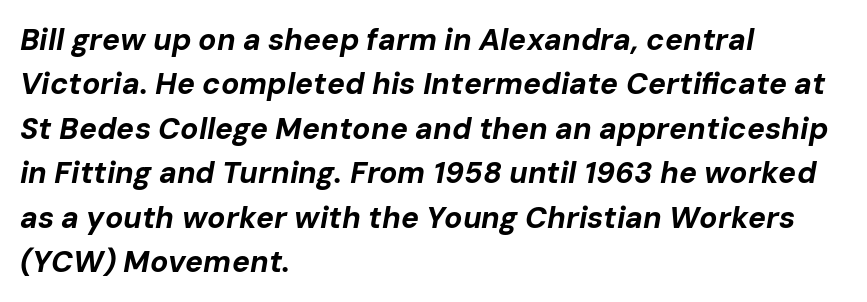
The image shows 30 px bold type, italic (leaning right); set left-aligned, normal line spacing (1.48x), normal letter spacing, not underlined; low stroke contrast and a medium x-height.
